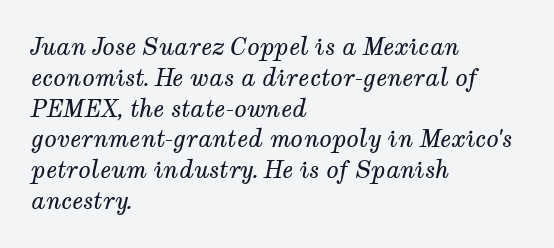
Q: Is the text bold? A: No.
Q: Is the text italic (slanted)? A: Yes, it leans right by about 12 degrees.
Q: Is the text underlined? A: No.
Q: How is the paragraph aligned? A: Left-aligned.
Q: Is the spacing between letters normal or unusually wide? A: Normal.
Q: Is the spacing between lines tight, normal or loose? A: Normal.
